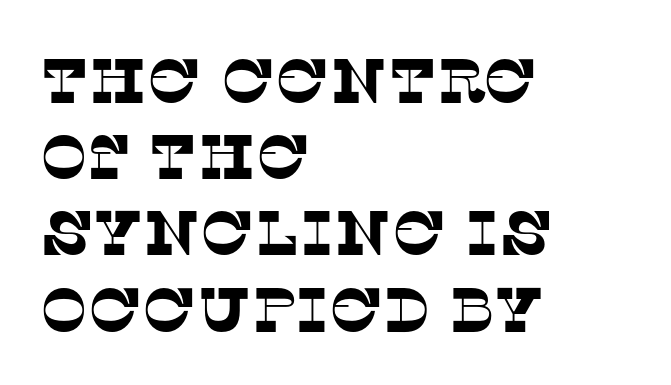
Q: Is the typeface a serif or a sans-serif typeface? A: Serif.
Q: Is the text underlined? A: No.
Q: How is the paragraph aligned? A: Left-aligned.
Q: Is the spacing between letters normal or unusually wide? A: Normal.
Q: Width (condensed, normal, or wide)? A: Normal.
Q: Stroke contrast? A: Low.
Q: x-height? A: Large.
Q: Monospaced? A: No.
